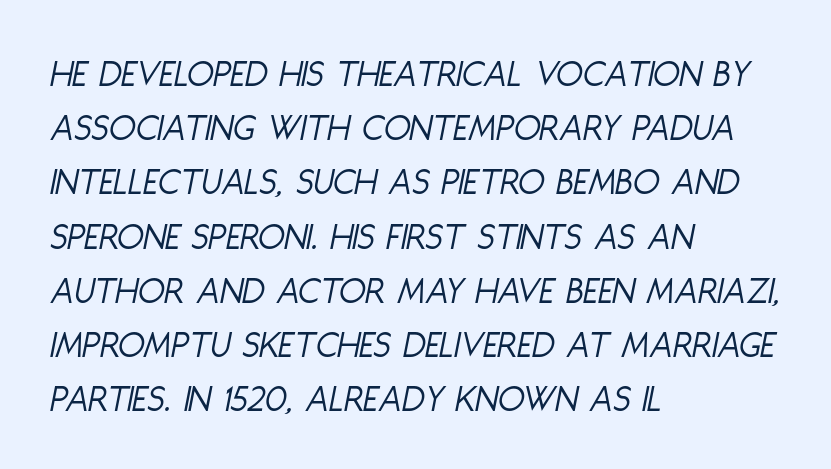
The image shows 39 px light, condensed type, italic (leaning right); set left-aligned, normal line spacing (1.39x), normal letter spacing, not underlined; low stroke contrast and a large x-height.
